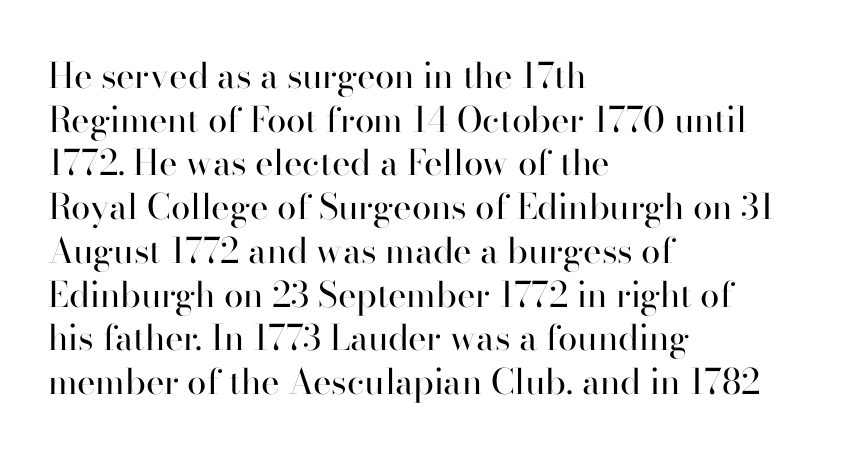
Students, observe: this is what conventionally led text looks like. The rendering keeps characters at their native spacing. A typesetter would call this proportional, since set widths differ per character. The axis of the letterforms is exactly vertical. The cut favours lightness, reaching ordinary text weight at its darkest. Plain, unruled lines of type.
